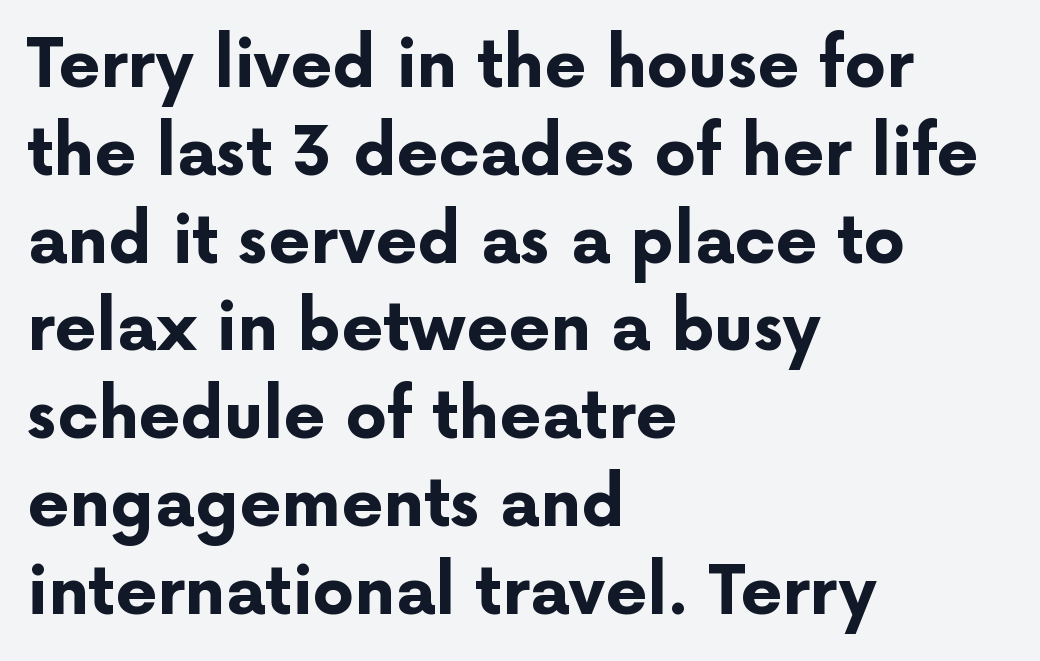
Q: Is the text bold? A: Yes.
Q: Is the text italic (slanted)? A: No, it is upright.
Q: Is the typeface a serif or a sans-serif typeface? A: Sans-serif.
Q: Is the text underlined? A: No.
Q: How is the paragraph aligned? A: Left-aligned.
Q: Is the spacing between letters normal or unusually wide? A: Normal.
Q: Is the spacing between lines tight, normal or loose? A: Normal.
Q: Width (condensed, normal, or wide)? A: Normal.
Q: Stroke contrast? A: Low.
Q: x-height? A: Medium.
Q: Monospaced? A: No.
